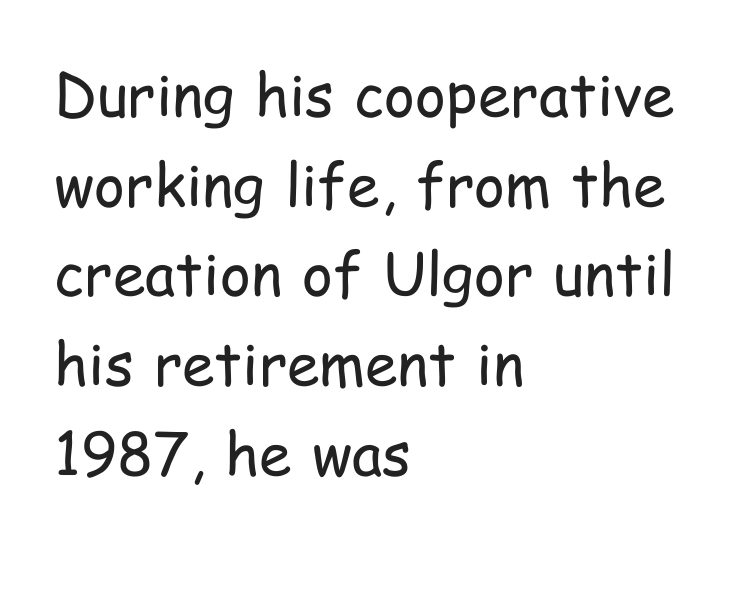
The image shows 59 px regular-weight, condensed sans-serif type, upright; set left-aligned, normal line spacing (1.52x), normal letter spacing, not underlined; low stroke contrast and a medium x-height.
